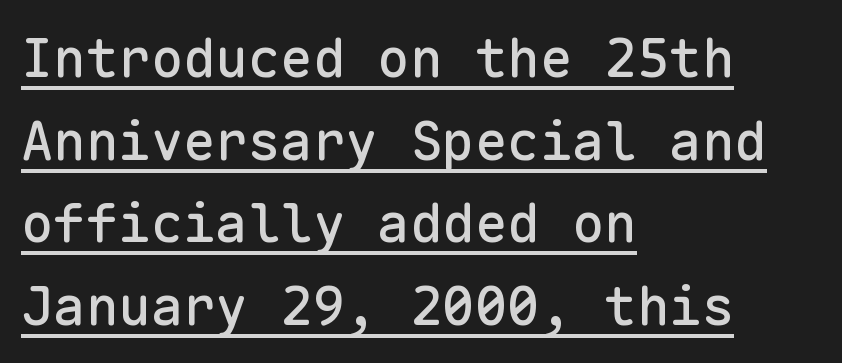
The image shows 54 px sans-serif type, upright, monospaced; set left-aligned, normal line spacing (1.53x), normal letter spacing, underlined; low stroke contrast and a medium x-height.
